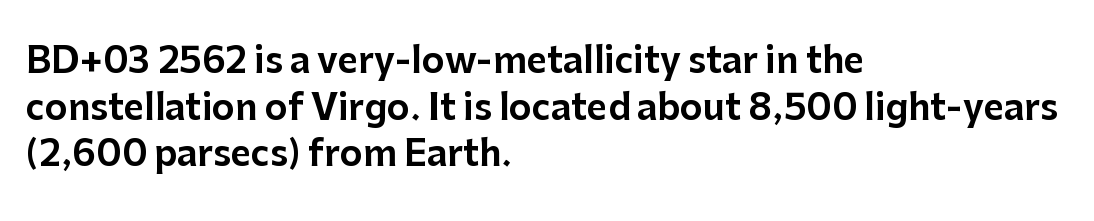
You can tell from the bare stems that sans-serif type was used. The ragged edge is on the right, which tells us the setting is flush left. Characters follow at the spacing the type designer built in. Leading matches the norm, producing a regular column. The face used here is proportionally spaced, like ordinary book or web type.
